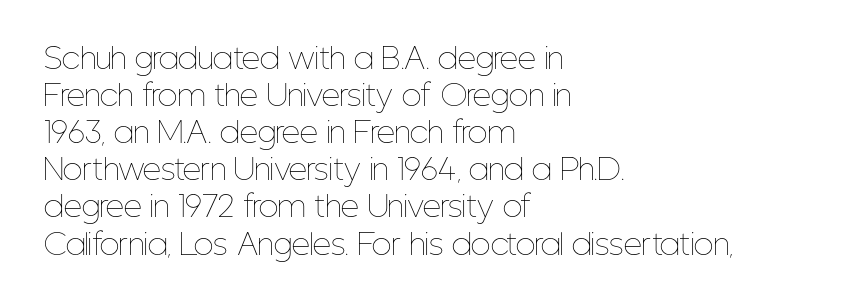
Heaviness? Minimal to ordinary, like unemphasized prose. The type is set solid horizontally, with unmodified tracking. The letters stand upright; this is a roman face. Rule under the text: the space is simply empty. The lines in this sample share a left origin and differ only in where they stop.
